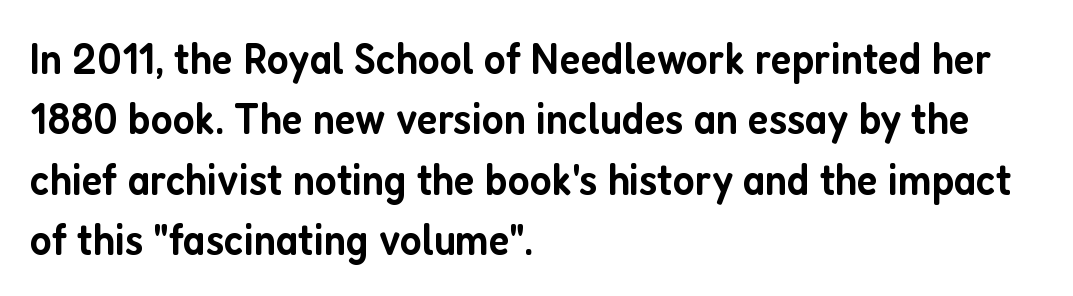
The specimen omits any rule beneath the text block's lines. No extra tracking has been applied to these lines. Semibold letterforms, between regular and bold. Does the lettering tilt? It doesn't — this is upright.
